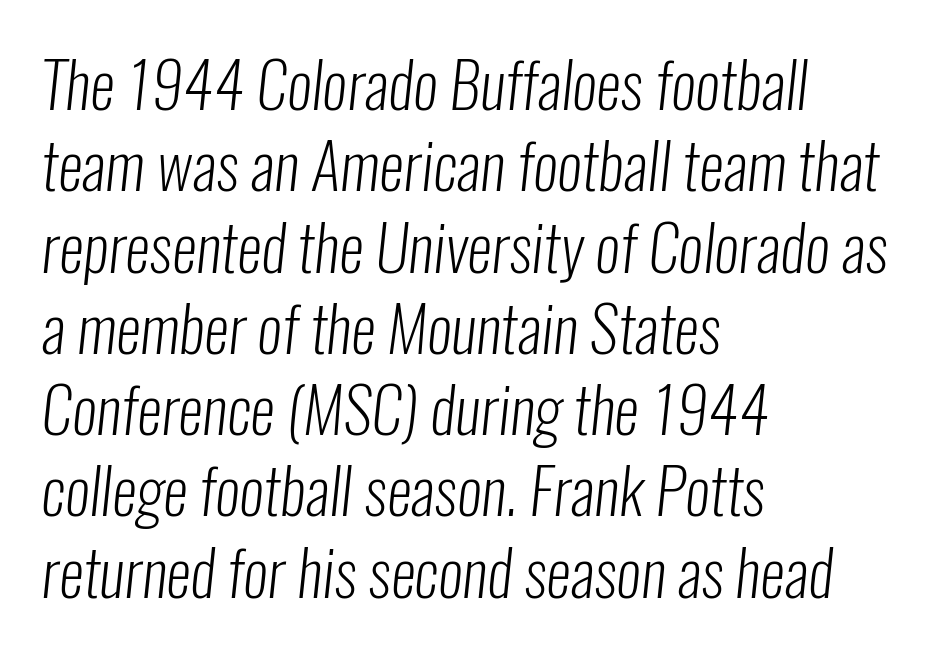
The image shows 63 px light, condensed sans-serif type; set left-aligned, normal line spacing (1.29x), normal letter spacing, not underlined; low stroke contrast and a medium x-height.
